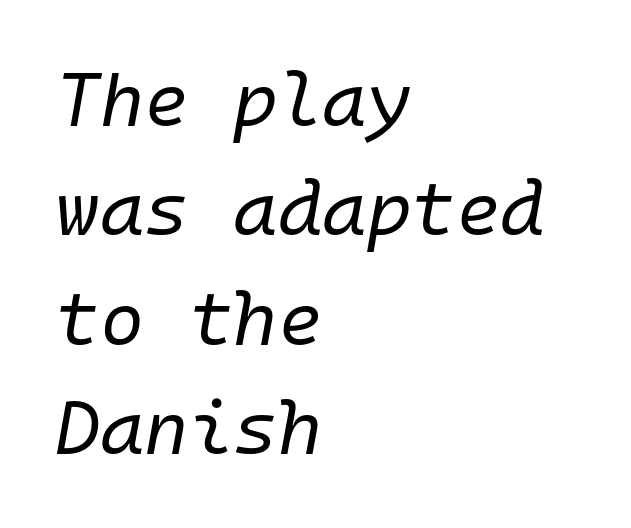
Q: Is the text bold? A: No.
Q: Is the text italic (slanted)? A: Yes, it leans right by about 10 degrees.
Q: Is the text underlined? A: No.
Q: How is the paragraph aligned? A: Left-aligned.
Q: Is the spacing between letters normal or unusually wide? A: Normal.
Q: Is the spacing between lines tight, normal or loose? A: Normal.
Q: Width (condensed, normal, or wide)? A: Normal.
Q: Stroke contrast? A: Low.
Q: x-height? A: Medium.
Q: Monospaced? A: Yes.
